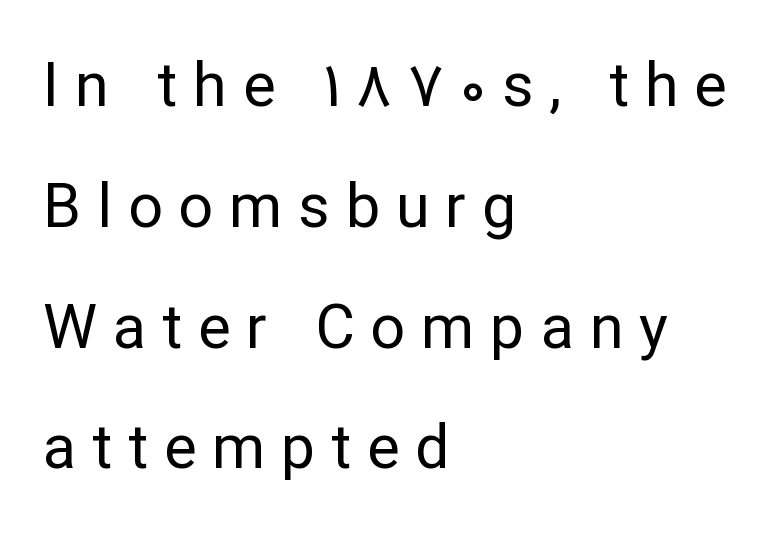
{"serif": "no", "italic": "no", "bold": "no", "weight": "regular", "width": "normal", "stroke_contrast": "low", "x_height": "medium", "monospaced": "no", "underline": "no", "align": "left", "line_spacing": "loose", "line_spacing_ratio": 1.98, "letter_spacing": "wide", "letter_spacing_em": 0.26, "glyph_px": 61}
